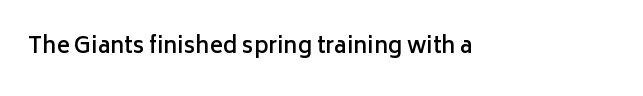
The image shows 22 px text type, upright; set normal letter spacing, not underlined.
